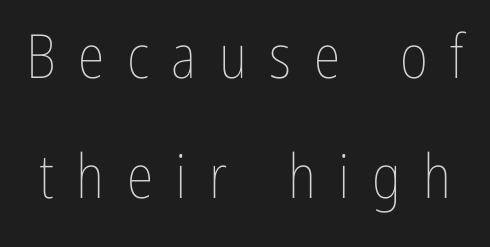
{"italic": "no", "bold": "no", "weight": "thin", "width": "condensed", "stroke_contrast": "low", "x_height": "medium", "monospaced": "no", "underline": "no", "line_spacing": "loose", "line_spacing_ratio": 1.96, "letter_spacing": "wide", "letter_spacing_em": 0.37, "glyph_px": 61}
